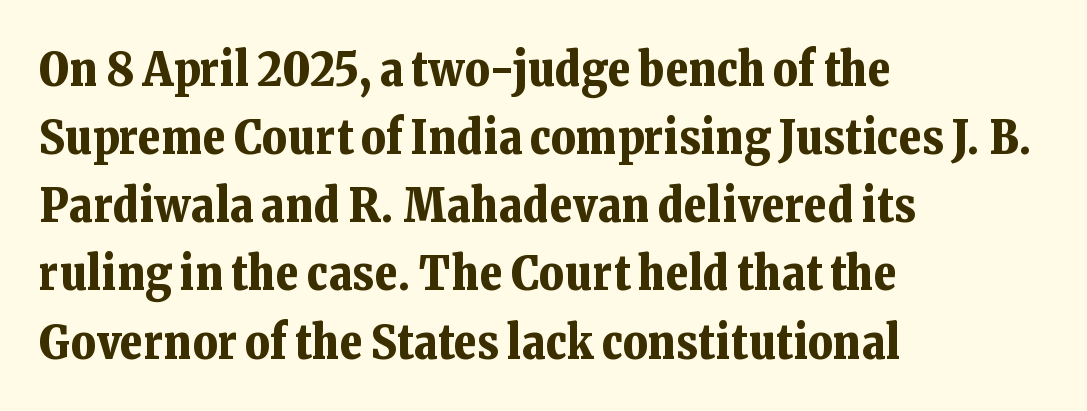
{"serif": "yes", "italic": "no", "bold": "yes", "weight": "bold", "width": "normal", "stroke_contrast": "low", "x_height": "medium", "monospaced": "no", "underline": "no", "align": "left", "line_spacing": "normal", "line_spacing_ratio": 1.45, "letter_spacing": "normal", "letter_spacing_em": 0.0, "glyph_px": 47}
